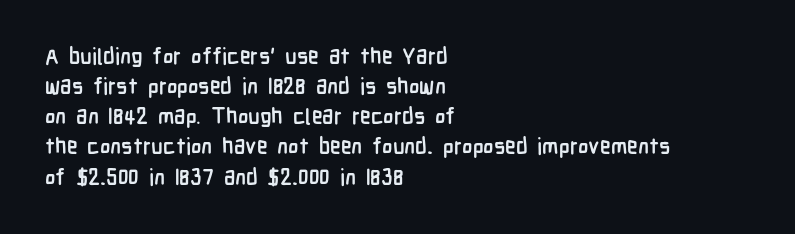
The paragraph shown leans on its left margin. This block has exactly the height ordinary leading produces. Italic: no, the glyphs are upright roman. The baseline area is clear.
